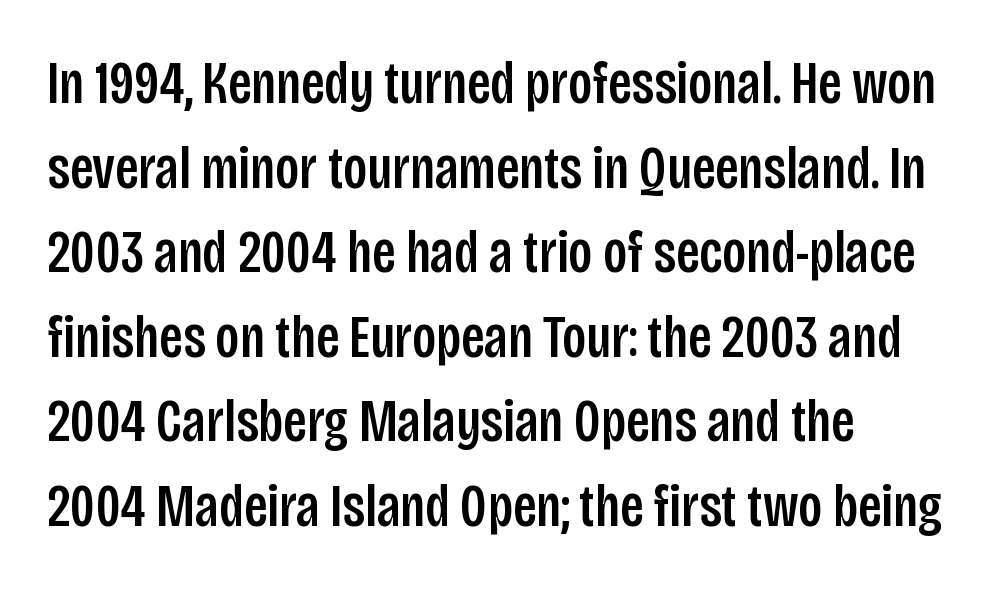
{"serif": "no", "italic": "no", "width": "condensed", "stroke_contrast": "low", "x_height": "large", "monospaced": "no", "underline": "no", "line_spacing": "normal", "line_spacing_ratio": 1.41, "letter_spacing": "normal", "letter_spacing_em": 0.0, "glyph_px": 60}
